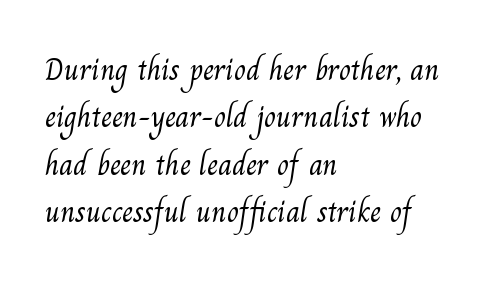
The image shows 31 px light serif type; set left-aligned, normal line spacing (1.53x), normal letter spacing, not underlined; medium stroke contrast and a small x-height.
